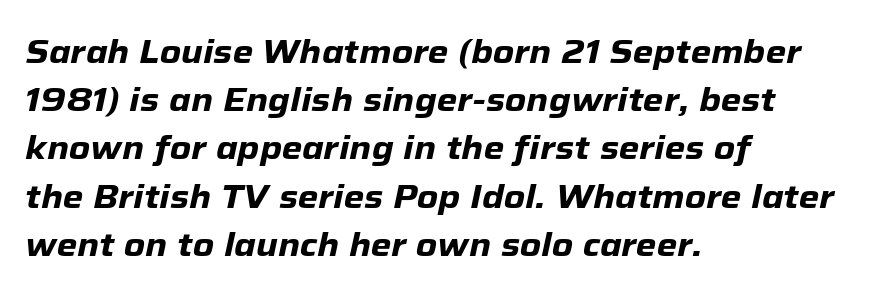
{"italic": "yes", "lean": "right", "slant_degrees": 12, "bold": "yes", "weight": "heavy", "width": "normal", "stroke_contrast": "low", "x_height": "medium", "monospaced": "no", "underline": "no", "align": "left", "line_spacing": "normal", "line_spacing_ratio": 1.46, "letter_spacing": "normal", "letter_spacing_em": 0.0, "glyph_px": 33}
